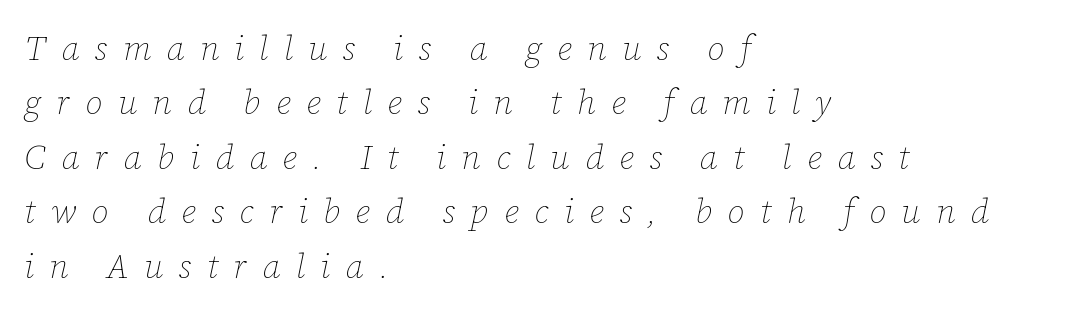
{"italic": "yes", "lean": "right", "slant_degrees": 12, "bold": "no", "weight": "thin", "width": "normal", "stroke_contrast": "low", "x_height": "medium", "monospaced": "no", "underline": "no", "align": "left", "line_spacing": "normal", "line_spacing_ratio": 1.6, "letter_spacing": "wide", "letter_spacing_em": 0.45, "glyph_px": 34}
